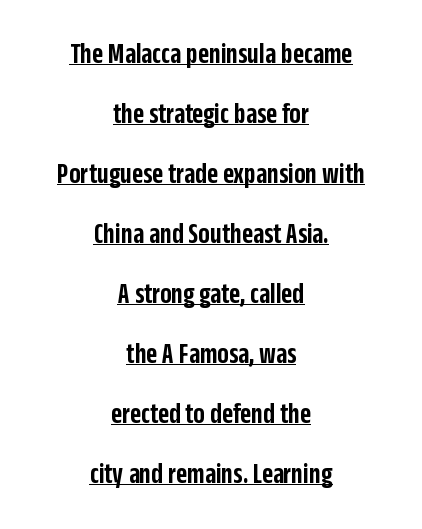
Q: Is the text bold? A: Semi-bold.
Q: Is the text italic (slanted)? A: No, it is upright.
Q: Is the typeface a serif or a sans-serif typeface? A: Sans-serif.
Q: Is the text underlined? A: Yes.
Q: How is the paragraph aligned? A: Centered.
Q: Is the spacing between letters normal or unusually wide? A: Normal.
Q: Is the spacing between lines tight, normal or loose? A: Loose.
Q: Width (condensed, normal, or wide)? A: Condensed.
Q: Stroke contrast? A: Low.
Q: x-height? A: Large.
Q: Monospaced? A: No.
